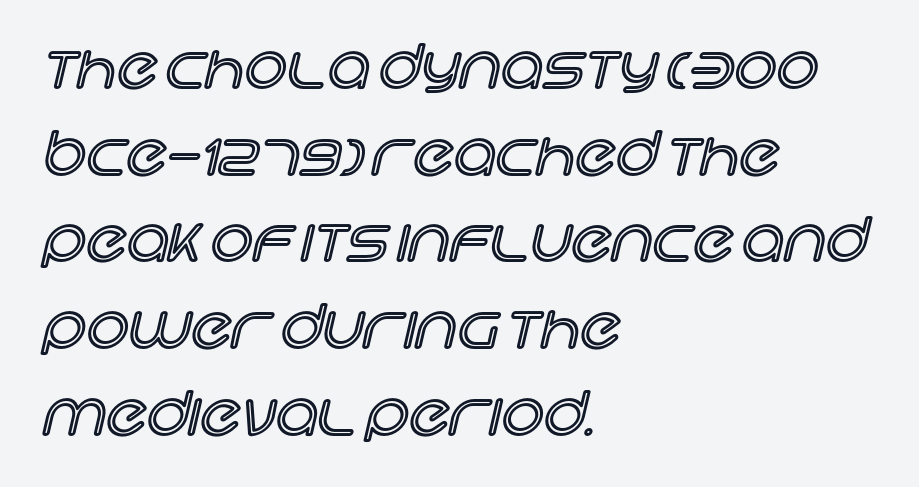
The image shows 59 px text type; set left-aligned, normal line spacing (1.47x), normal letter spacing, not underlined; a large x-height.
